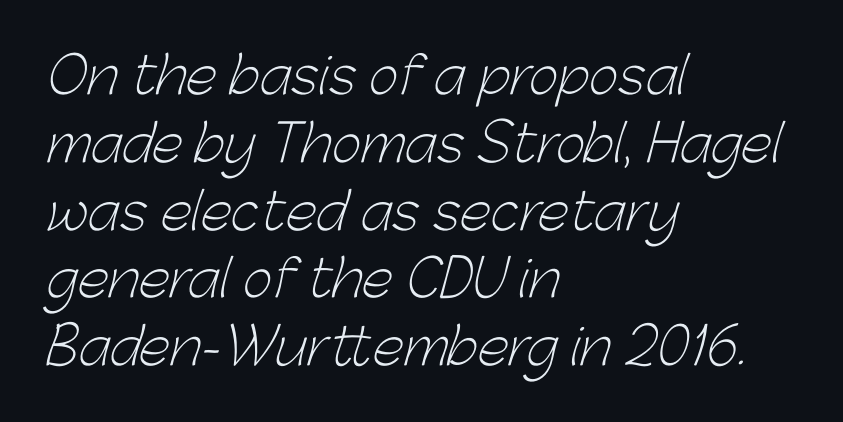
The image shows 51 px light sans-serif type; set left-aligned, normal line spacing (1.33x), normal letter spacing, not underlined; low stroke contrast and a medium x-height.
